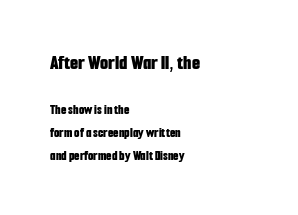
The image shows 21 px bold type, upright; set left-aligned, normal line spacing (1.63x), normal letter spacing, not underlined; the first (top) block is 1.5x larger.
